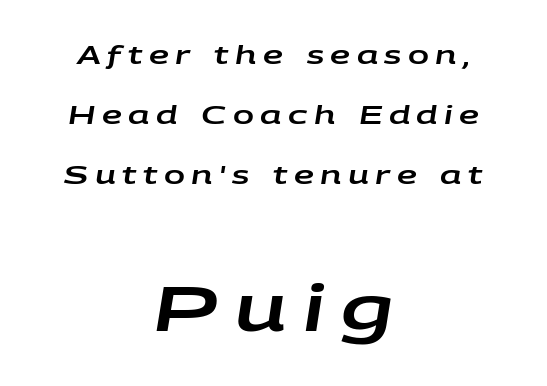
{"italic": "yes", "lean": "right", "slant_degrees": 9, "width": "wide", "stroke_contrast": "low", "x_height": "large", "monospaced": "no", "underline": "no", "align": "center", "line_spacing": "loose", "line_spacing_ratio": 2.41, "letter_spacing": "wide", "letter_spacing_em": 0.26, "larger_block": "second", "size_ratio": 2.52, "glyph_px": 63}
